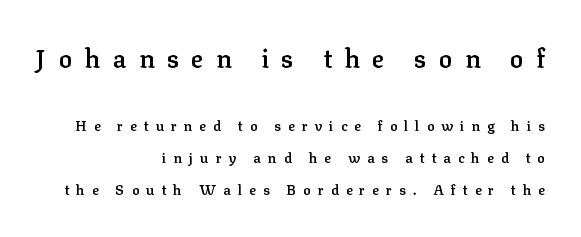
Q: Is the text bold? A: Semi-bold.
Q: Is the text italic (slanted)? A: No, it is upright.
Q: Is the text underlined? A: No.
Q: How is the paragraph aligned? A: Right-aligned.
Q: Is the spacing between letters normal or unusually wide? A: Unusually wide.
Q: Is the spacing between lines tight, normal or loose? A: Loose.
Q: Which block of text is set in a larger size, the first (top) or the second (bottom)? A: The first (top) one.
